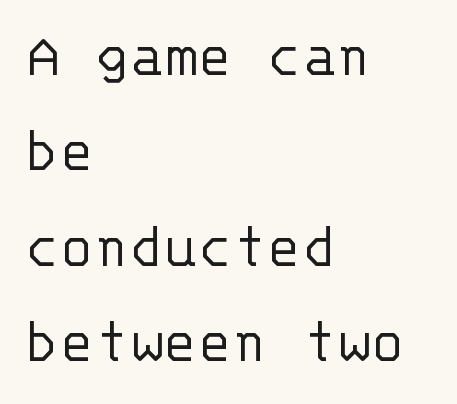
{"serif": "no", "italic": "no", "bold": "no", "weight": "light", "width": "normal", "stroke_contrast": "low", "x_height": "large", "monospaced": "yes", "underline": "no", "align": "left", "line_spacing": "normal", "line_spacing_ratio": 1.49, "letter_spacing": "normal", "letter_spacing_em": 0.0, "glyph_px": 64}
